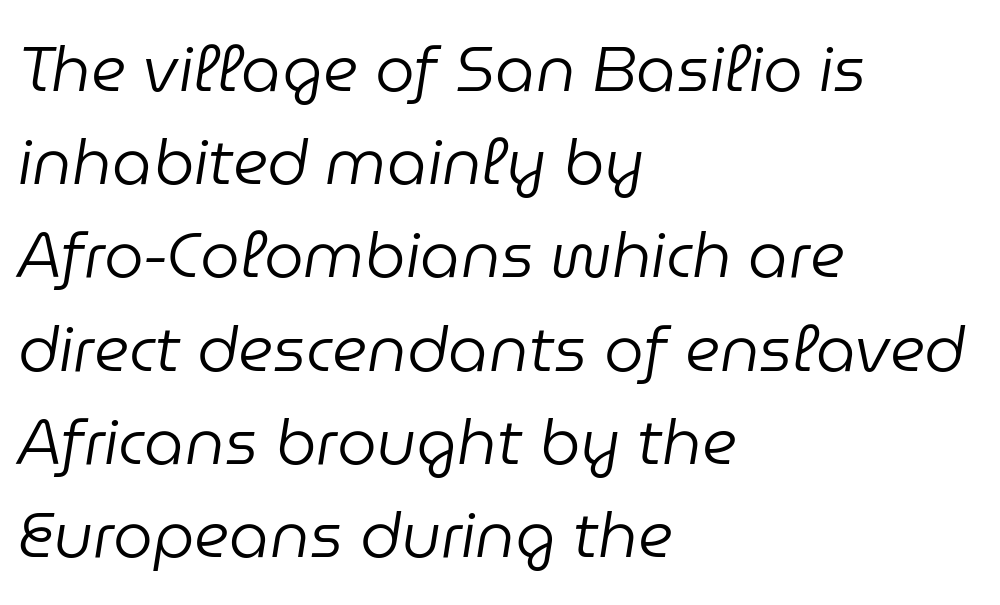
The image shows 63 px regular-weight type, italic (leaning right); set left-aligned, normal line spacing (1.48x), normal letter spacing, not underlined; low stroke contrast and a medium x-height.
